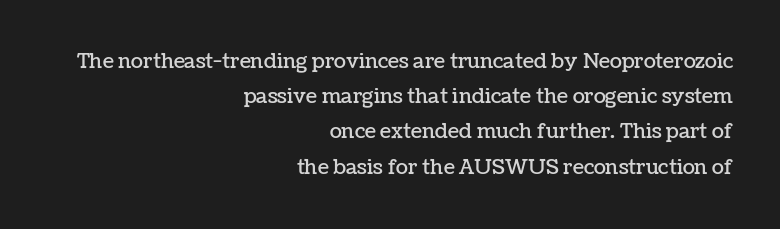
The image shows 20 px text type, upright; set right-aligned, line spacing 1.76x, normal letter spacing, not underlined.
